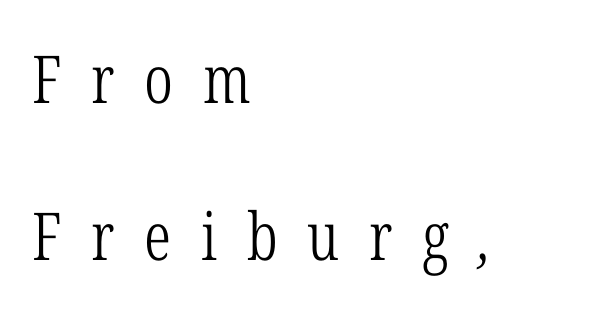
Here the designer chose a conventional face with non-uniform glyph widths. Typeset ragged right — the left edge is the straight one. Any mark beneath the type? The region is blank. This block would shrink considerably if given ordinary leading; it's expanded now. Stems and bowls with no extra thickness — not bold.
